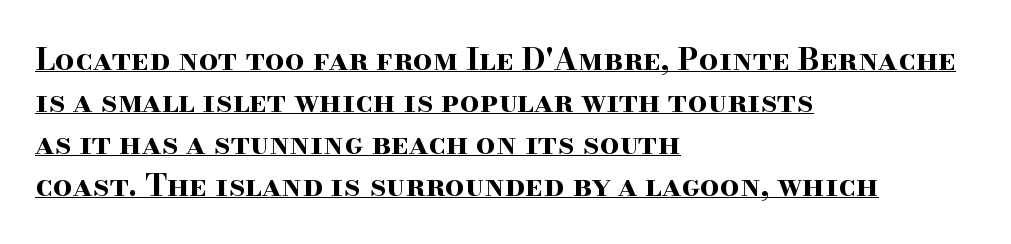
Q: Is the text bold? A: Yes.
Q: Is the text italic (slanted)? A: No, it is upright.
Q: Is the typeface a serif or a sans-serif typeface? A: Serif.
Q: Is the text underlined? A: Yes.
Q: How is the paragraph aligned? A: Left-aligned.
Q: Is the spacing between letters normal or unusually wide? A: Normal.
Q: Is the spacing between lines tight, normal or loose? A: Normal.
Q: Width (condensed, normal, or wide)? A: Wide.
Q: Stroke contrast? A: High.
Q: x-height? A: Small.
Q: Monospaced? A: No.
